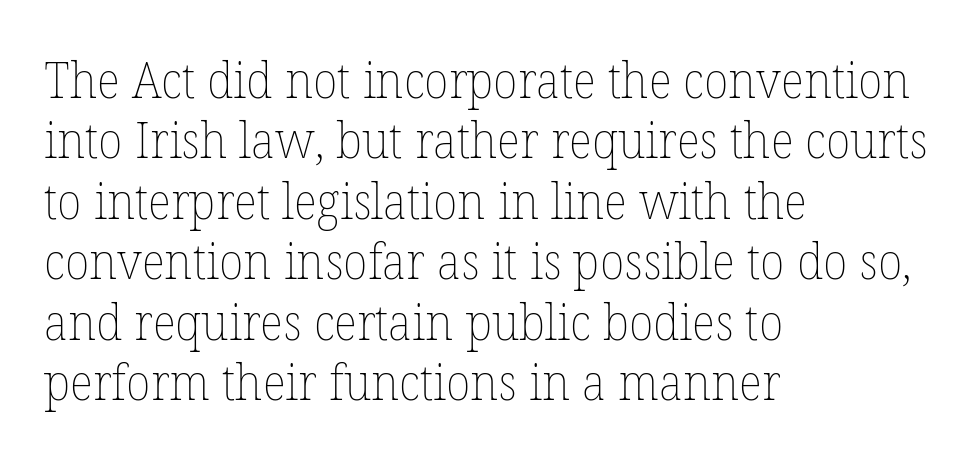
{"italic": "no", "bold": "no", "weight": "thin", "width": "normal", "stroke_contrast": "low", "x_height": "medium", "monospaced": "no", "underline": "no", "align": "left", "line_spacing_ratio": 1.21, "letter_spacing": "normal", "letter_spacing_em": 0.0, "glyph_px": 50}
